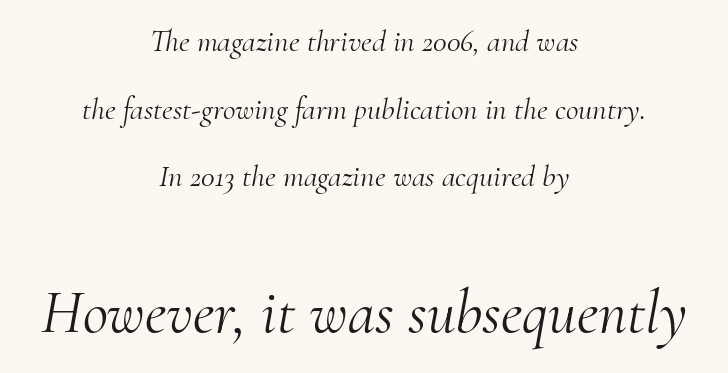
{"serif": "yes", "italic": "yes", "lean": "right", "slant_degrees": 10, "bold": "no", "weight": "light", "width": "normal", "stroke_contrast": "medium", "x_height": "small", "monospaced": "no", "underline": "no", "align": "center", "line_spacing": "loose", "line_spacing_ratio": 2.18, "letter_spacing": "normal", "letter_spacing_em": 0.0, "larger_block": "second", "size_ratio": 2.0, "glyph_px": 62}
